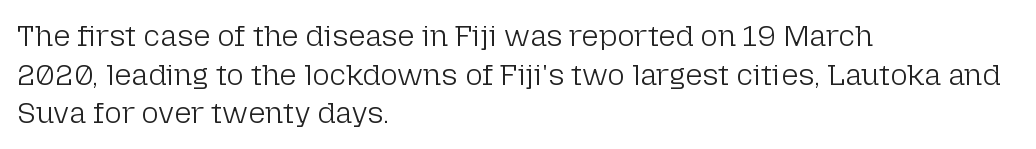
{"serif": "no", "italic": "no", "bold": "no", "weight": "light", "width": "normal", "stroke_contrast": "low", "x_height": "medium", "monospaced": "no", "underline": "no", "align": "left", "line_spacing": "normal", "line_spacing_ratio": 1.29, "letter_spacing": "normal", "letter_spacing_em": 0.0, "glyph_px": 30}
